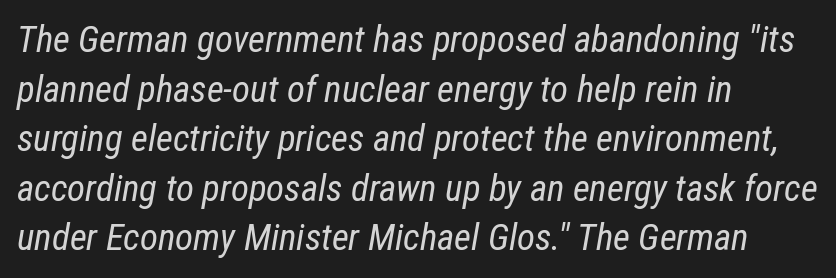
{"italic": "yes", "lean": "right", "slant_degrees": 12, "bold": "no", "weight": "regular", "width": "condensed", "stroke_contrast": "low", "x_height": "medium", "monospaced": "no", "underline": "no", "align": "left", "line_spacing": "normal", "line_spacing_ratio": 1.34, "letter_spacing": "normal", "letter_spacing_em": 0.0, "glyph_px": 37}
